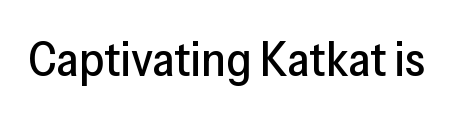
The image shows 48 px sans-serif type, upright; set normal letter spacing, not underlined; low stroke contrast and a medium x-height.
